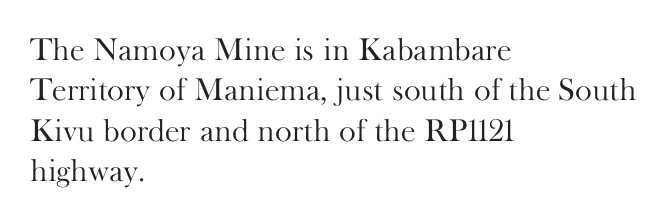
Q: Is the text bold? A: No.
Q: Is the text italic (slanted)? A: No, it is upright.
Q: Is the typeface a serif or a sans-serif typeface? A: Serif.
Q: Is the text underlined? A: No.
Q: How is the paragraph aligned? A: Left-aligned.
Q: Is the spacing between letters normal or unusually wide? A: Normal.
Q: Is the spacing between lines tight, normal or loose? A: Normal.
Q: Width (condensed, normal, or wide)? A: Normal.
Q: Stroke contrast? A: High.
Q: x-height? A: Small.
Q: Monospaced? A: No.
